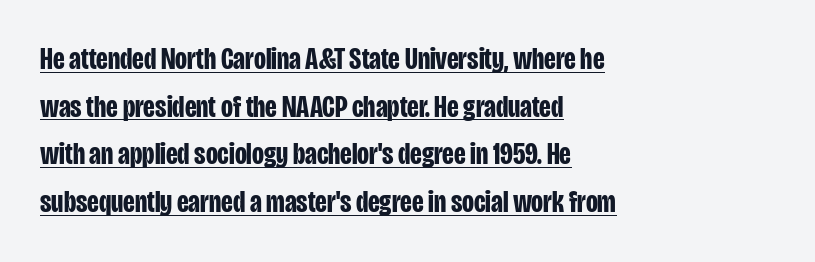
{"serif": "no", "italic": "no", "bold": "yes", "weight": "bold", "width": "condensed", "stroke_contrast": "low", "x_height": "large", "monospaced": "no", "underline": "yes", "align": "left", "line_spacing": "normal", "line_spacing_ratio": 1.54, "letter_spacing": "normal", "letter_spacing_em": 0.0, "glyph_px": 31}
